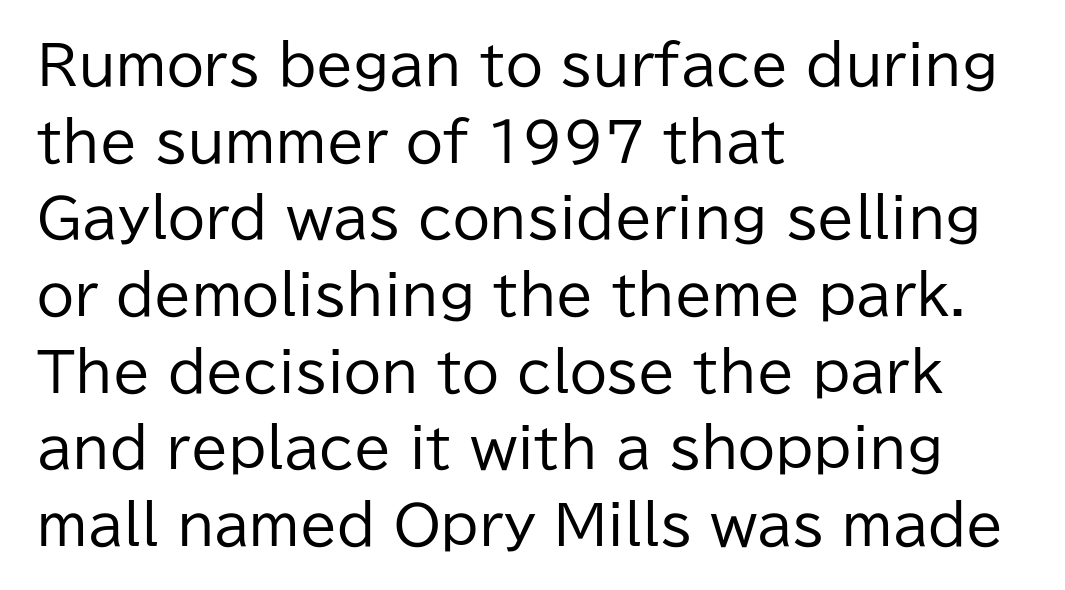
A typesetter would call this proportional, since set widths differ per character. Caption: standard tracking, unaltered. Caption: multi-line text, flush left, ragged right. Type without underlining. Nope, no serifs anywhere on these letters. Nothing heavy about these letters — not bold at all.
